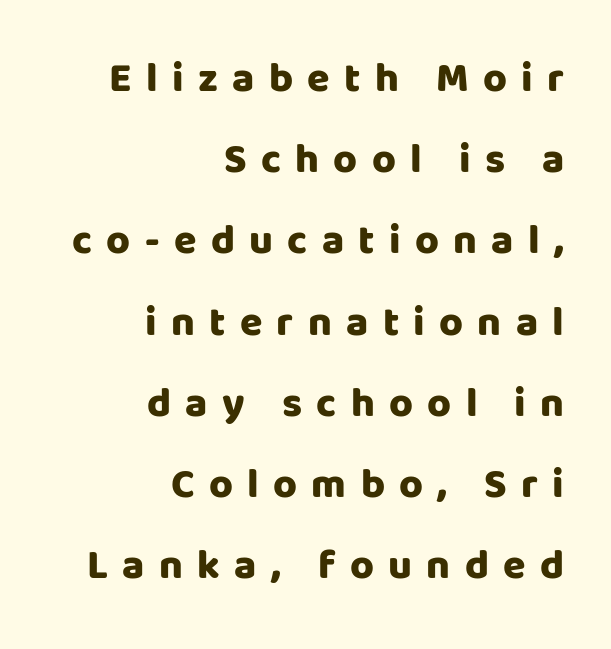
A student would call this right alignment; a typographer would say flush right, rag left. In terms of leading, this rendering errs on the spacious side. These lines are rendered in a variable-pitch font. Descender tails drop into unmarked territory. Weight check: bold — yes, fully.
